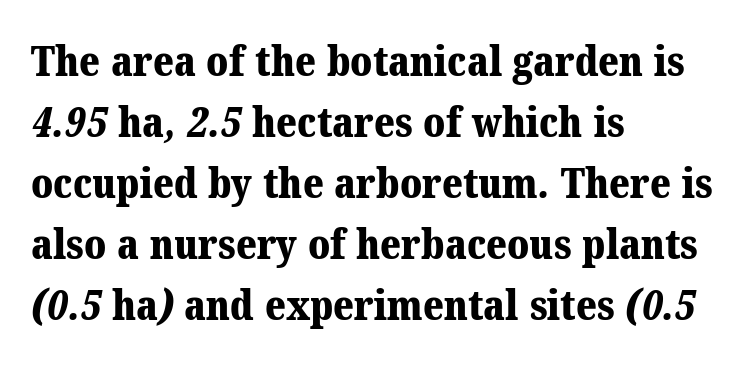
{"serif": "yes", "bold": "yes", "weight": "bold", "width": "normal", "stroke_contrast": "medium", "x_height": "medium", "monospaced": "no", "underline": "no", "align": "left", "line_spacing": "normal", "line_spacing_ratio": 1.45, "letter_spacing": "normal", "letter_spacing_em": 0.0, "glyph_px": 42}
